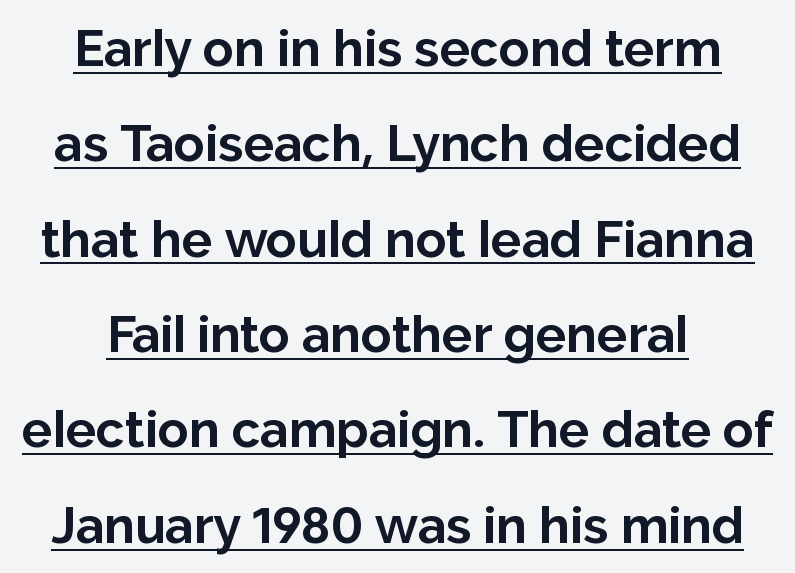
In designer terms, the underline attribute is active on this setting. These lines are rendered in a variable-pitch font. You'd pick this weight for a headline — it's a proper bold. Stroke terminals: plain, sans-serif. Between one letter and the next there's only the usual sliver of space. If you drew a line through each stem, it would be perfectly vertical.
